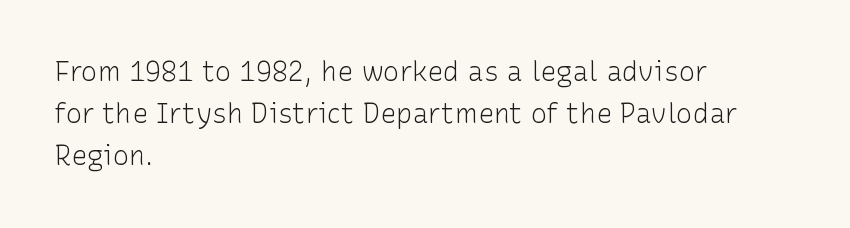
The image shows 27 px text type, upright; set left-aligned, normal line spacing (1.56x), normal letter spacing, not underlined.
